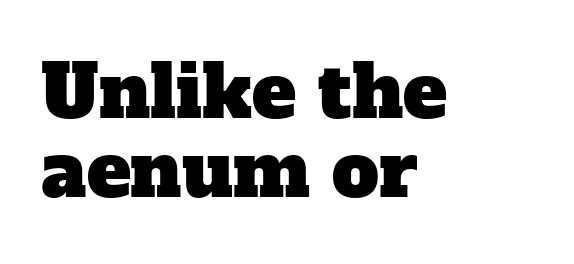
Q: Is the typeface a serif or a sans-serif typeface? A: Serif.
Q: Is the text underlined? A: No.
Q: How is the paragraph aligned? A: Left-aligned.
Q: Is the spacing between letters normal or unusually wide? A: Normal.
Q: Is the spacing between lines tight, normal or loose? A: Tight.
Q: Width (condensed, normal, or wide)? A: Normal.
Q: Stroke contrast? A: Low.
Q: x-height? A: Medium.
Q: Monospaced? A: No.
